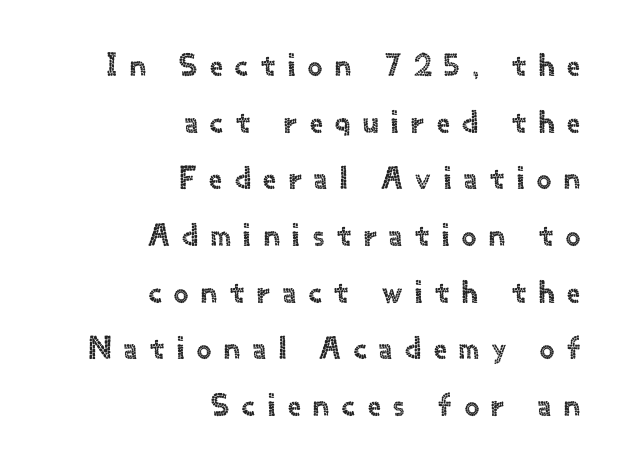
The image shows 32 px sans-serif type, upright; set right-aligned, line spacing 1.77x, unusually wide letter spacing (+0.4 em), not underlined; a small x-height.
